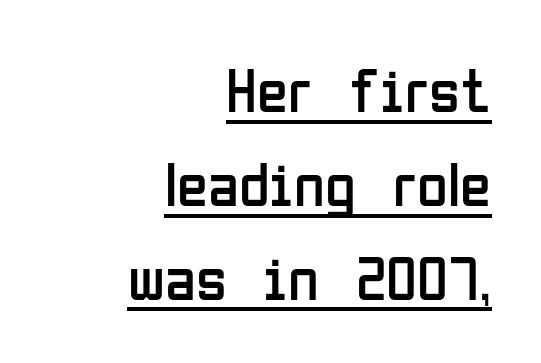
Horizontal bands of white between lines are of average thickness. Each letter's strokes conclude bluntly, with no projecting serifs. Alignment: flush right. Each word holds together tightly as a unit, with standard inter-letter gaps. The rendering uses the underline text-decoration.
